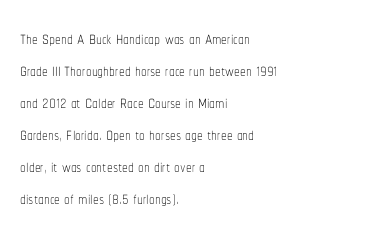
Caption: standard tracking, unaltered. Does the leading feel generous? No, just average. The lines are quadded left. Check the space under the baseline: it is left empty.
